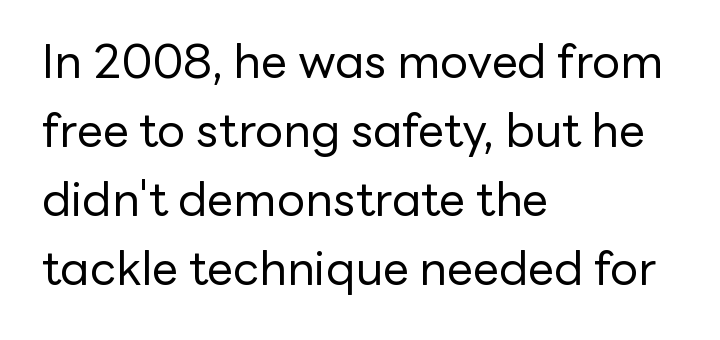
Q: Is the text bold? A: No.
Q: Is the text italic (slanted)? A: No, it is upright.
Q: Is the typeface a serif or a sans-serif typeface? A: Sans-serif.
Q: Is the text underlined? A: No.
Q: How is the paragraph aligned? A: Left-aligned.
Q: Is the spacing between letters normal or unusually wide? A: Normal.
Q: Is the spacing between lines tight, normal or loose? A: Normal.
Q: Width (condensed, normal, or wide)? A: Normal.
Q: Stroke contrast? A: Low.
Q: x-height? A: Medium.
Q: Monospaced? A: No.
